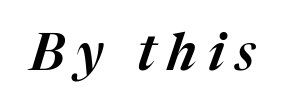
The image shows 51 px text type, italic (leaning right); set unusually wide letter spacing (+0.22 em), not underlined; medium stroke contrast and a medium x-height.
